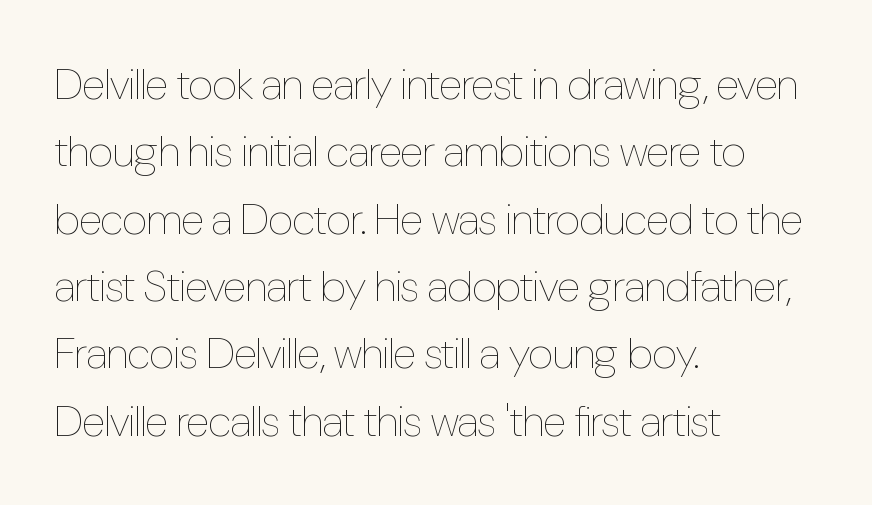
The image shows 44 px thin, condensed type, upright; set left-aligned, normal line spacing (1.53x), normal letter spacing, not underlined; low stroke contrast and a medium x-height.
